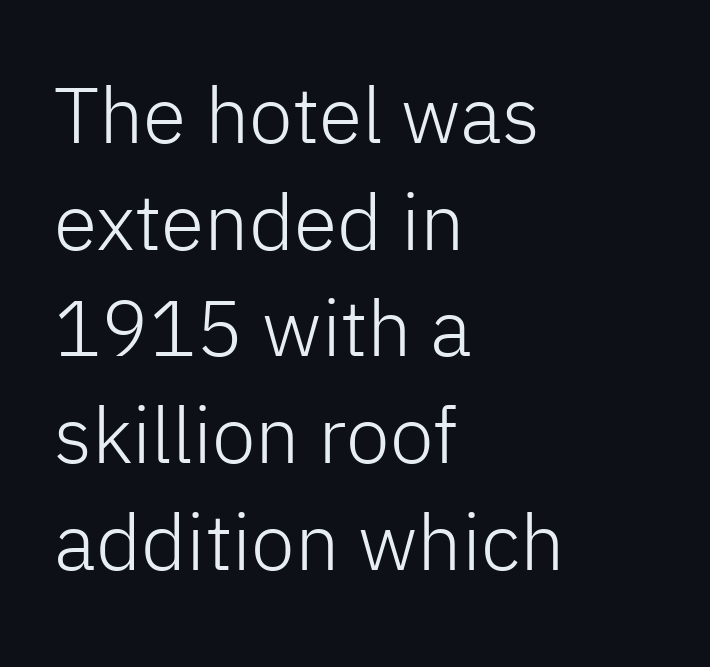
{"serif": "no", "italic": "no", "bold": "no", "weight": "light", "width": "normal", "stroke_contrast": "low", "x_height": "medium", "monospaced": "no", "underline": "no", "align": "left", "line_spacing": "normal", "line_spacing_ratio": 1.35, "letter_spacing": "normal", "letter_spacing_em": 0.0, "glyph_px": 79}
